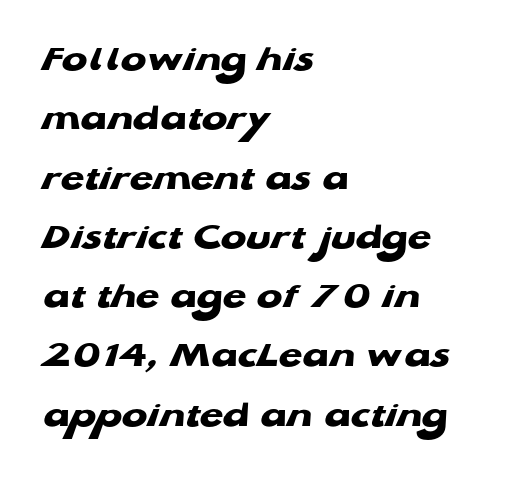
Reading down the block, your eye returns to a fixed left position each line. Lines of text with bare space underneath. Notice how descenders clear the ascenders below comfortably — that's standard leading. Typographically, this falls in the sans-serif category. Letter spacing: default. Plenty of ink on the page — the face is bold.
